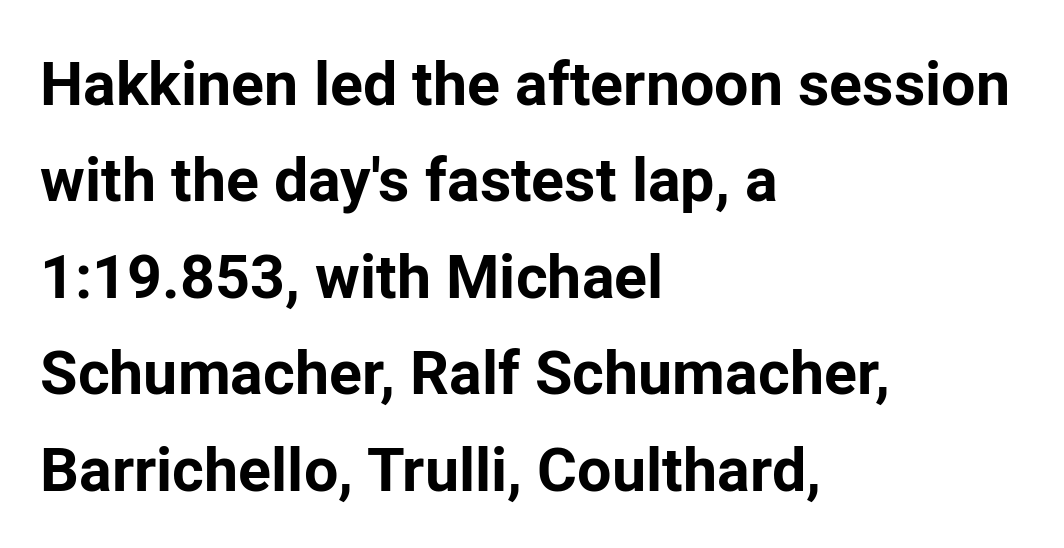
Q: Is the text bold? A: Yes.
Q: Is the text italic (slanted)? A: No, it is upright.
Q: Is the typeface a serif or a sans-serif typeface? A: Sans-serif.
Q: Is the text underlined? A: No.
Q: How is the paragraph aligned? A: Left-aligned.
Q: Is the spacing between letters normal or unusually wide? A: Normal.
Q: Is the spacing between lines tight, normal or loose? A: Normal.
Q: Width (condensed, normal, or wide)? A: Normal.
Q: Stroke contrast? A: Low.
Q: x-height? A: Medium.
Q: Monospaced? A: No.
